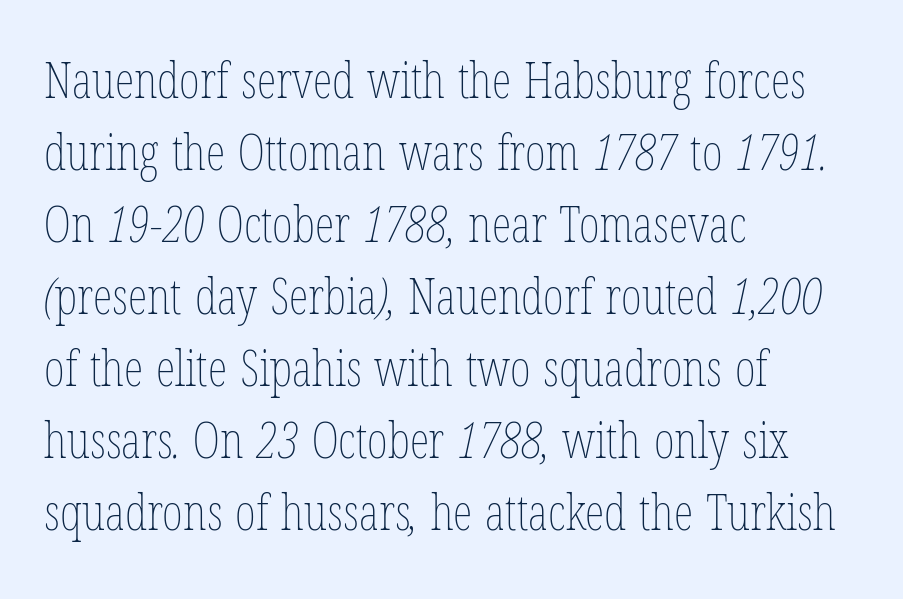
The typesetter chose a ragged-right arrangement here. Nothing heavy about these letters — not bold at all. No word sits above an underline. Note the varied advance widths — an 'i' is clearly narrower than an 'm'. Summary of vertical rhythm: regular, with standard interline spacing.
